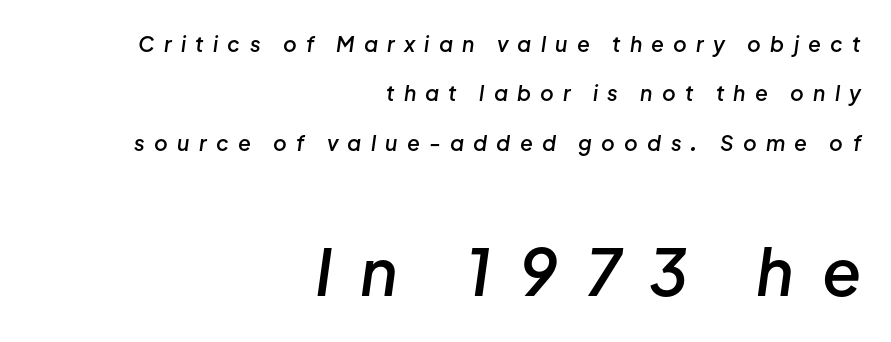
Q: Is the text bold? A: Semi-bold.
Q: Is the text italic (slanted)? A: Yes, it leans right by about 8 degrees.
Q: Is the text underlined? A: No.
Q: How is the paragraph aligned? A: Right-aligned.
Q: Is the spacing between letters normal or unusually wide? A: Unusually wide.
Q: Is the spacing between lines tight, normal or loose? A: Loose.
Q: Which block of text is set in a larger size, the first (top) or the second (bottom)? A: The second (bottom) one.
Q: Width (condensed, normal, or wide)? A: Normal.
Q: Stroke contrast? A: Low.
Q: x-height? A: Medium.
Q: Monospaced? A: No.
